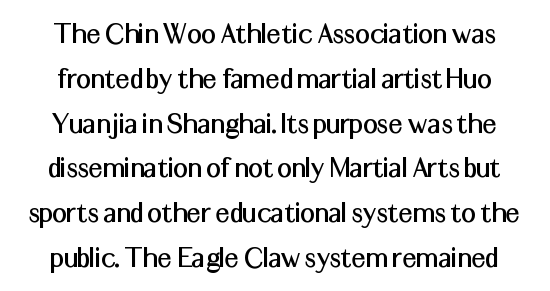
The image shows 32 px sans-serif type, upright; set normal line spacing (1.4x), normal letter spacing, not underlined; medium stroke contrast and a medium x-height.
